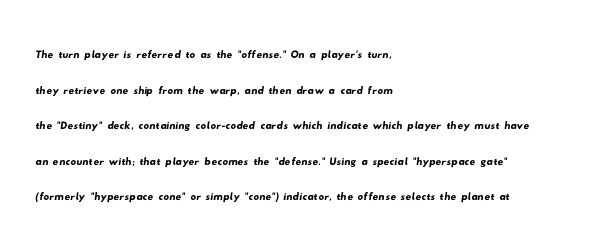
{"serif": "no", "width": "wide", "stroke_contrast": "low", "x_height": "small", "monospaced": "no", "underline": "no", "align": "left", "line_spacing": "normal", "line_spacing_ratio": 1.27, "letter_spacing": "normal", "letter_spacing_em": 0.0, "glyph_px": 28}
